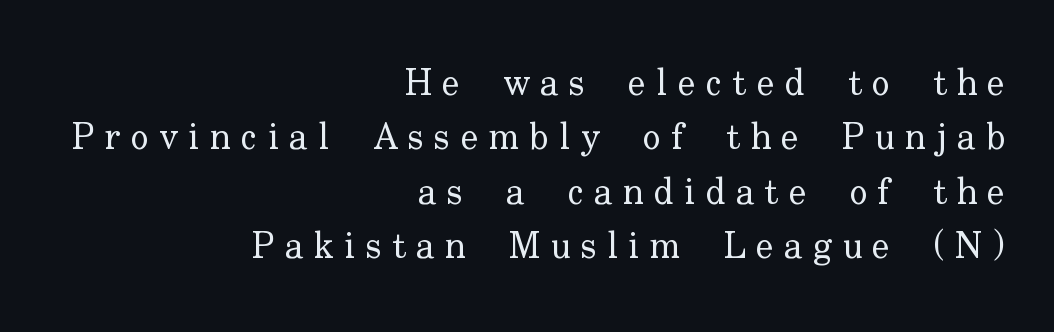
Q: Is the text bold? A: No.
Q: Is the text italic (slanted)? A: No, it is upright.
Q: Is the typeface a serif or a sans-serif typeface? A: Serif.
Q: Is the text underlined? A: No.
Q: How is the paragraph aligned? A: Right-aligned.
Q: Is the spacing between letters normal or unusually wide? A: Unusually wide.
Q: Is the spacing between lines tight, normal or loose? A: Normal.
Q: Width (condensed, normal, or wide)? A: Normal.
Q: Stroke contrast? A: Low.
Q: x-height? A: Small.
Q: Monospaced? A: No.
